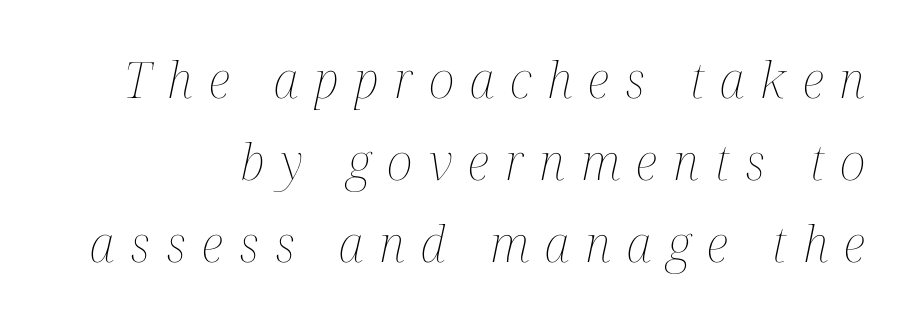
Q: Is the text bold? A: No.
Q: Is the text italic (slanted)? A: Yes, it leans right by about 12 degrees.
Q: Is the text underlined? A: No.
Q: Is the spacing between letters normal or unusually wide? A: Unusually wide.
Q: Is the spacing between lines tight, normal or loose? A: Normal.
Q: Width (condensed, normal, or wide)? A: Condensed.
Q: Stroke contrast? A: Medium.
Q: x-height? A: Medium.
Q: Monospaced? A: No.
